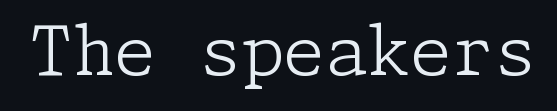
{"serif": "yes", "italic": "no", "bold": "no", "weight": "light", "width": "normal", "stroke_contrast": "low", "x_height": "medium", "underline": "no", "letter_spacing": "normal", "letter_spacing_em": 0.0, "glyph_px": 68}
